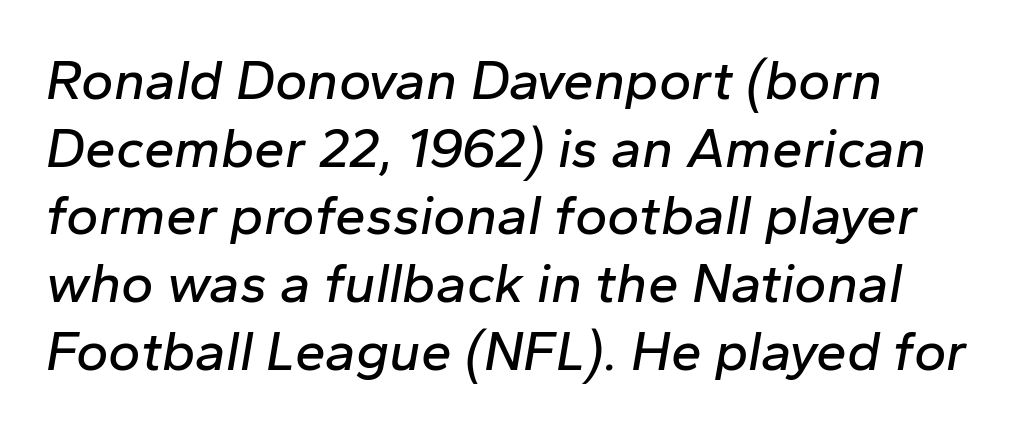
The image shows 55 px text type, italic (leaning right); set left-aligned, line spacing 1.23x, normal letter spacing, not underlined; low stroke contrast and a medium x-height.
